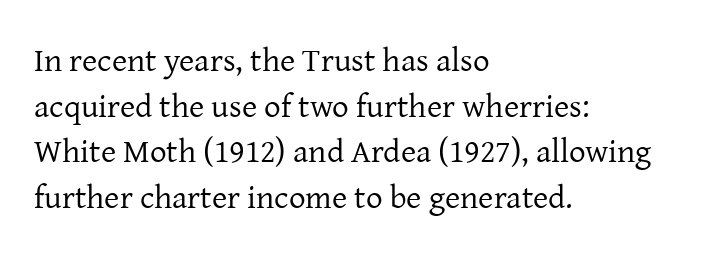
{"serif": "yes", "italic": "no", "bold": "no", "weight": "regular", "width": "normal", "stroke_contrast": "low", "x_height": "medium", "monospaced": "no", "underline": "no", "align": "left", "line_spacing": "normal", "line_spacing_ratio": 1.38, "letter_spacing": "normal", "letter_spacing_em": 0.0, "glyph_px": 33}
